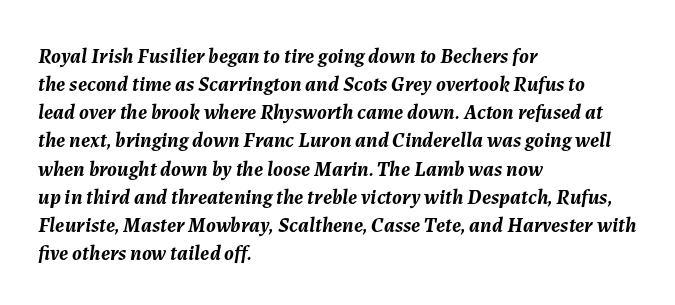
{"italic": "yes", "lean": "right", "slant_degrees": 7, "bold": "yes", "underline": "no", "align": "left", "line_spacing": "normal", "line_spacing_ratio": 1.34, "letter_spacing": "normal", "letter_spacing_em": 0.0, "glyph_px": 21}
